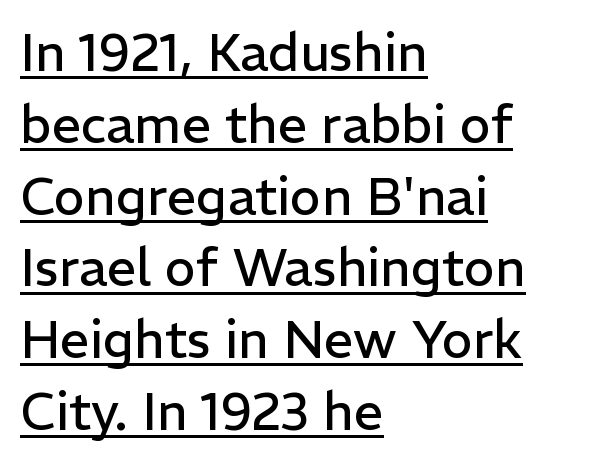
{"serif": "no", "italic": "no", "bold": "no", "weight": "regular", "width": "normal", "stroke_contrast": "low", "x_height": "medium", "monospaced": "no", "underline": "yes", "align": "left", "line_spacing": "normal", "line_spacing_ratio": 1.38, "letter_spacing": "normal", "letter_spacing_em": 0.0, "glyph_px": 52}
